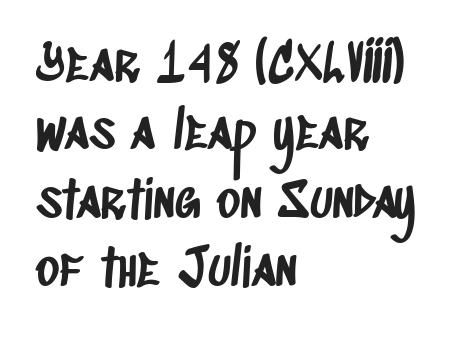
{"serif": "no", "width": "condensed", "stroke_contrast": "low", "x_height": "large", "monospaced": "no", "underline": "no", "align": "left", "line_spacing": "normal", "line_spacing_ratio": 1.34, "letter_spacing": "normal", "letter_spacing_em": 0.0, "glyph_px": 51}
